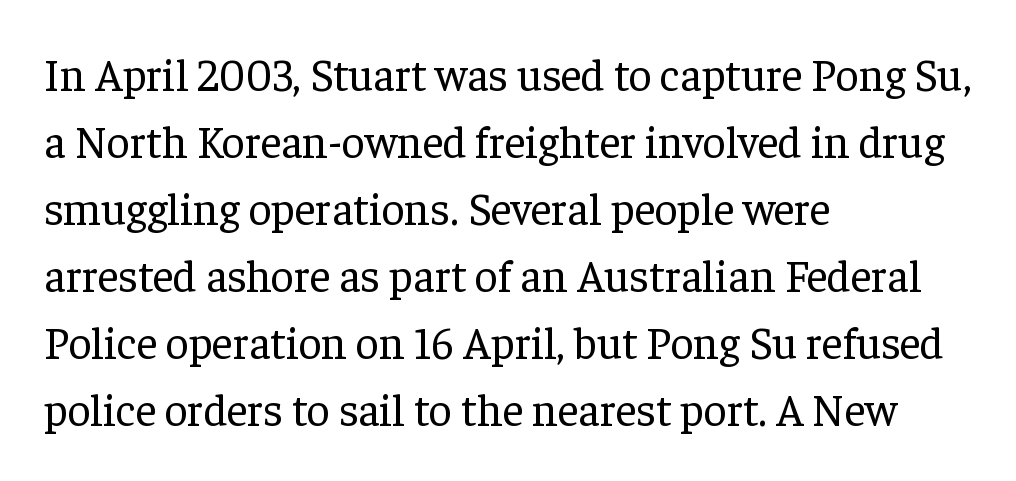
Ordinary non-slanted type is in use. Unmarked baselines from the first word to the last. Stem width sits at or under what a default text font uses. Here the designer chose a conventional face with non-uniform glyph widths. Letter spacing: default.
